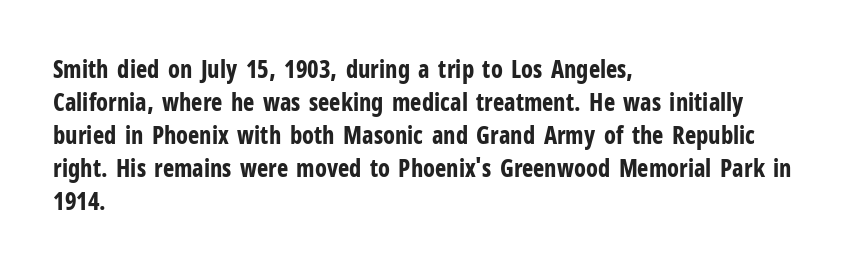
{"italic": "no", "bold": "yes", "underline": "no", "align": "left", "line_spacing": "normal", "line_spacing_ratio": 1.37, "letter_spacing": "normal", "letter_spacing_em": 0.0, "glyph_px": 24}
